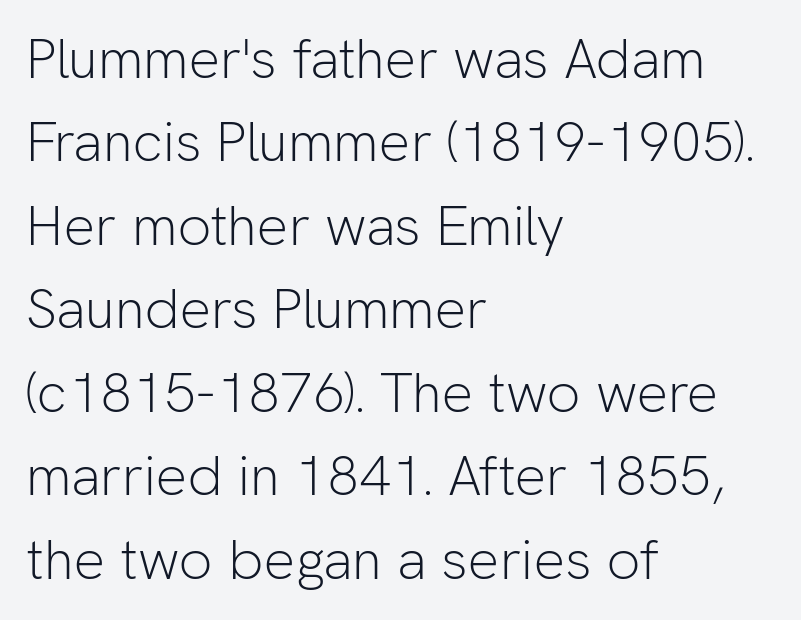
The image shows 56 px light sans-serif type, upright; set left-aligned, normal line spacing (1.49x), normal letter spacing, not underlined; low stroke contrast and a medium x-height.
